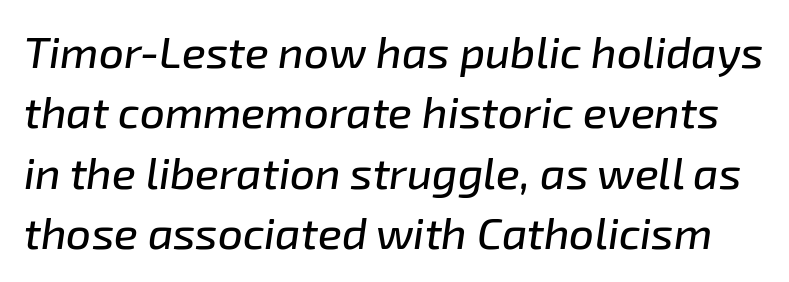
{"italic": "yes", "lean": "right", "slant_degrees": 8, "width": "normal", "stroke_contrast": "low", "x_height": "medium", "monospaced": "no", "underline": "no", "line_spacing": "normal", "line_spacing_ratio": 1.37, "letter_spacing": "normal", "letter_spacing_em": 0.0, "glyph_px": 44}
